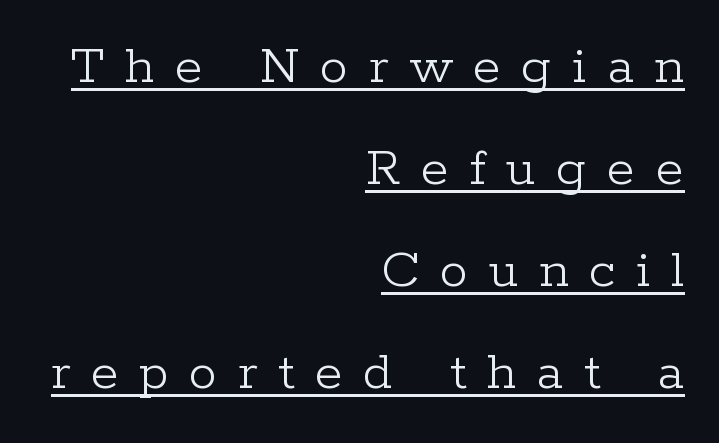
Q: Is the text bold? A: No.
Q: Is the text italic (slanted)? A: No, it is upright.
Q: Is the typeface a serif or a sans-serif typeface? A: Serif.
Q: Is the text underlined? A: Yes.
Q: How is the paragraph aligned? A: Right-aligned.
Q: Is the spacing between letters normal or unusually wide? A: Unusually wide.
Q: Width (condensed, normal, or wide)? A: Normal.
Q: Stroke contrast? A: Low.
Q: x-height? A: Medium.
Q: Monospaced? A: No.
